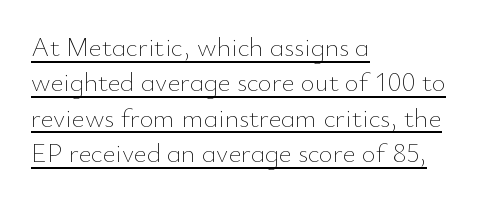
{"italic": "no", "bold": "no", "underline": "yes", "align": "left", "line_spacing": "normal", "line_spacing_ratio": 1.31, "letter_spacing": "normal", "letter_spacing_em": 0.0, "glyph_px": 27}
